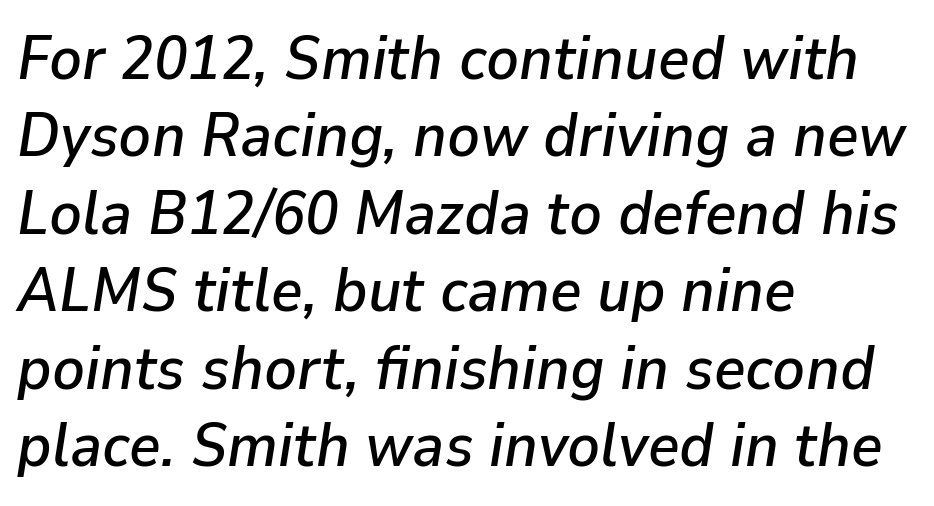
In CSS terms this would be text-align: left. Leading: standard. Here the glyphs are tracked normally, forming tight word shapes. The glyphs look as if they've been sheared to an angle.
